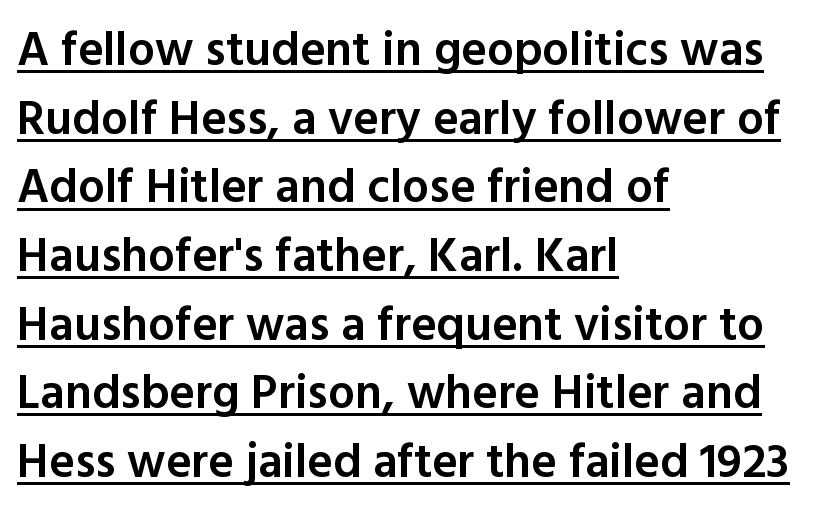
{"serif": "no", "italic": "no", "bold": "semi", "weight": "semibold", "width": "normal", "x_height": "medium", "monospaced": "no", "underline": "yes", "align": "left", "line_spacing": "normal", "line_spacing_ratio": 1.43, "letter_spacing": "normal", "letter_spacing_em": 0.0, "glyph_px": 48}
